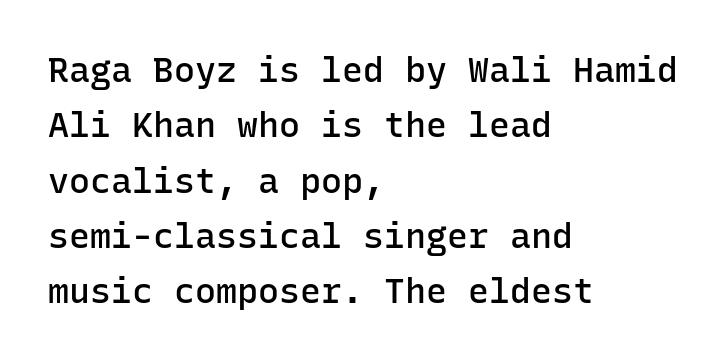
{"serif": "no", "italic": "no", "bold": "semi", "weight": "semibold", "width": "normal", "stroke_contrast": "low", "x_height": "medium", "monospaced": "yes", "underline": "no", "align": "left", "line_spacing": "normal", "line_spacing_ratio": 1.58, "letter_spacing": "normal", "letter_spacing_em": 0.0, "glyph_px": 35}
